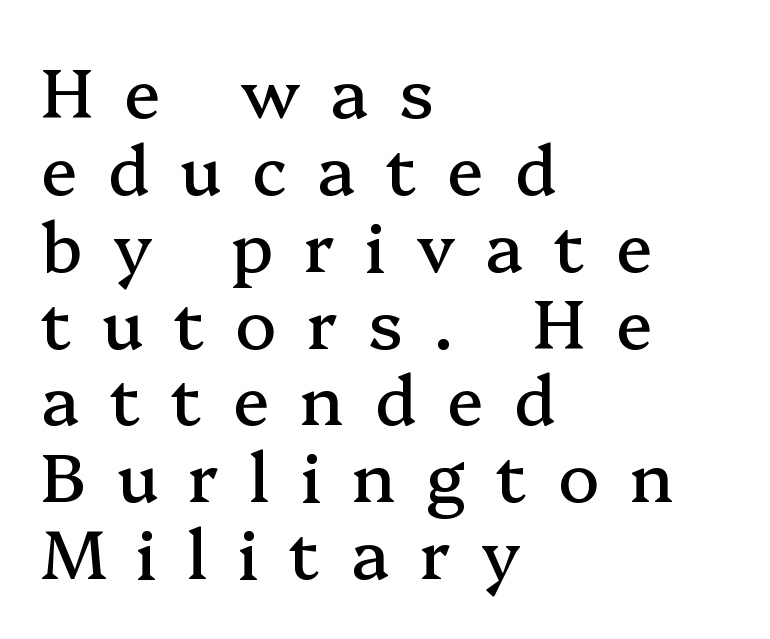
The text was rendered using a seriffed face with decorative stroke endings. Notice how the stems are strictly vertical — no italics here. Horizontal bands of white between lines are thin slivers. The passage shown has open, widely tracked lettering throughout. Glance below the letters and you will spot only blank space. Note the varied advance widths — an 'i' is clearly narrower than an 'm'.
